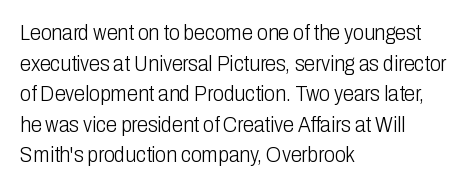
Here the glyphs are tracked normally, forming tight word shapes. This sample keeps an unexceptional amount of space between lines. Every character sits straight up, as roman type does. Each stroke keeps to a modest, everyday thickness or less. This rendering uses left alignment, leaving the right contour irregular. Descenders are the only things crossing below the line.
